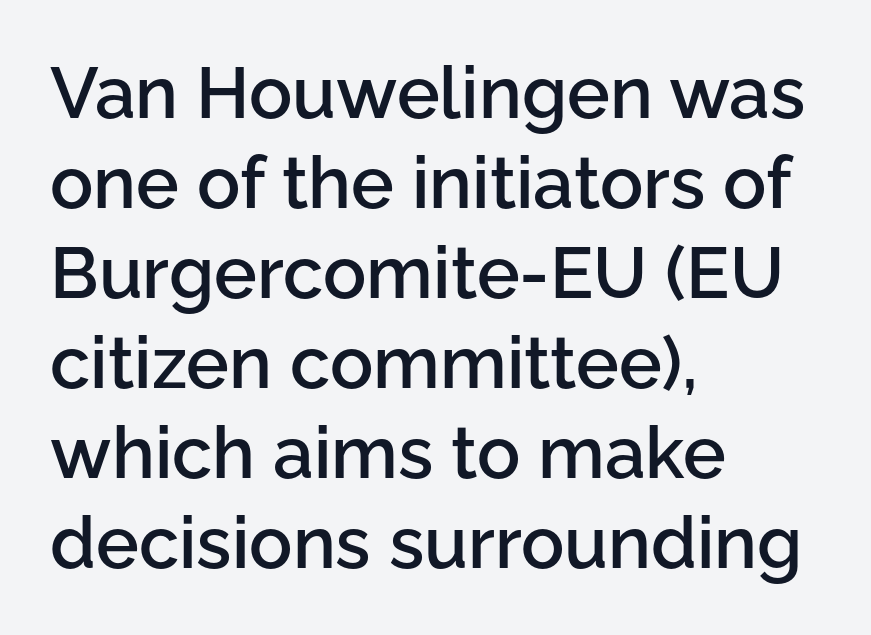
Q: Is the text bold? A: Semi-bold.
Q: Is the text italic (slanted)? A: No, it is upright.
Q: Is the typeface a serif or a sans-serif typeface? A: Sans-serif.
Q: Is the text underlined? A: No.
Q: How is the paragraph aligned? A: Left-aligned.
Q: Is the spacing between letters normal or unusually wide? A: Normal.
Q: Is the spacing between lines tight, normal or loose? A: Normal.
Q: Width (condensed, normal, or wide)? A: Normal.
Q: Stroke contrast? A: Low.
Q: x-height? A: Medium.
Q: Monospaced? A: No.
